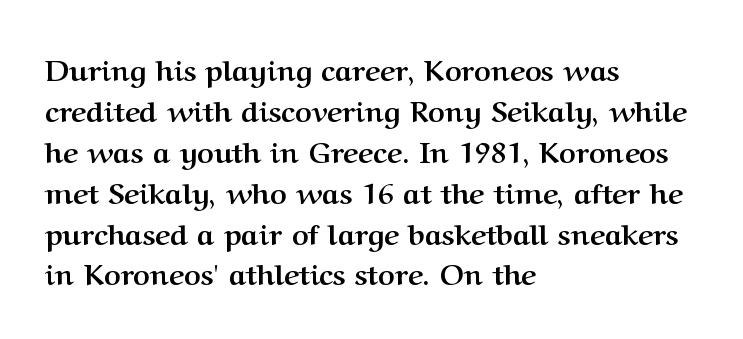
{"serif": "yes", "italic": "no", "bold": "yes", "weight": "semibold", "width": "normal", "stroke_contrast": "medium", "x_height": "medium", "monospaced": "no", "underline": "no", "align": "left", "line_spacing": "normal", "line_spacing_ratio": 1.41, "letter_spacing": "normal", "letter_spacing_em": 0.0, "glyph_px": 29}
